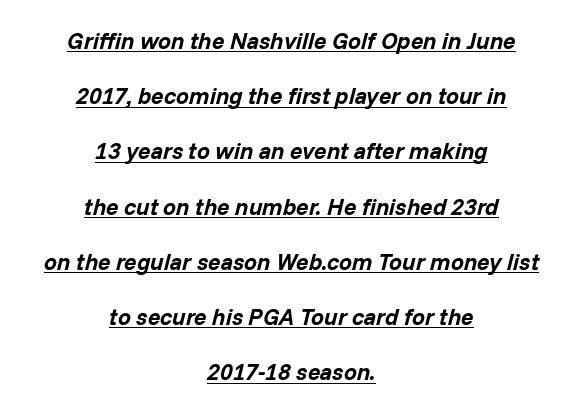
Leftover space on each line is divided equally before and after the words. Set as a true bold cut, around the 700 mark. Tall strokes in this sample are angled rather than plumb. One glance says open: line gaps are wider than usual. Quick note: underline on.
